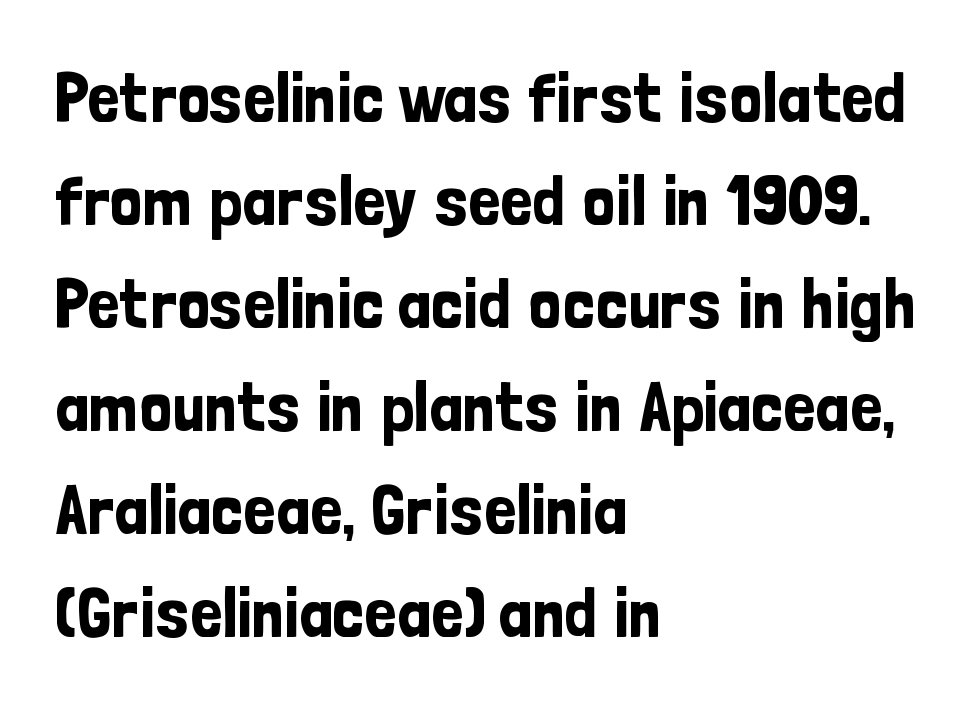
Q: Is the text italic (slanted)? A: No, it is upright.
Q: Is the typeface a serif or a sans-serif typeface? A: Sans-serif.
Q: Is the text underlined? A: No.
Q: How is the paragraph aligned? A: Left-aligned.
Q: Is the spacing between letters normal or unusually wide? A: Normal.
Q: Is the spacing between lines tight, normal or loose? A: Normal.
Q: Width (condensed, normal, or wide)? A: Condensed.
Q: Stroke contrast? A: Low.
Q: x-height? A: Medium.
Q: Monospaced? A: No.
